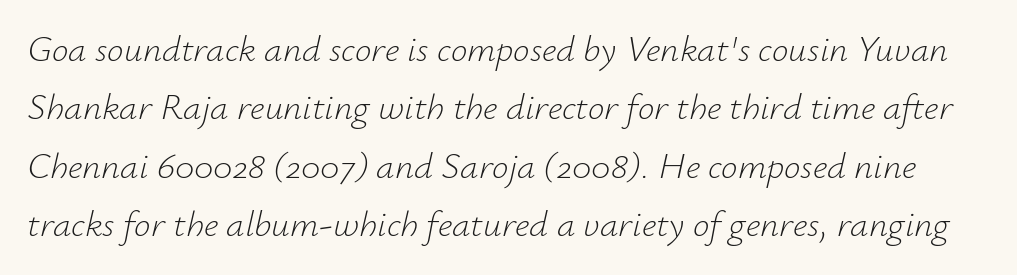
Think of a printed novel: that variable character pitch is what you see here. Observe the lean: these are italic letterforms. Underline: absent. A typesetter would call this zero additional tracking.
